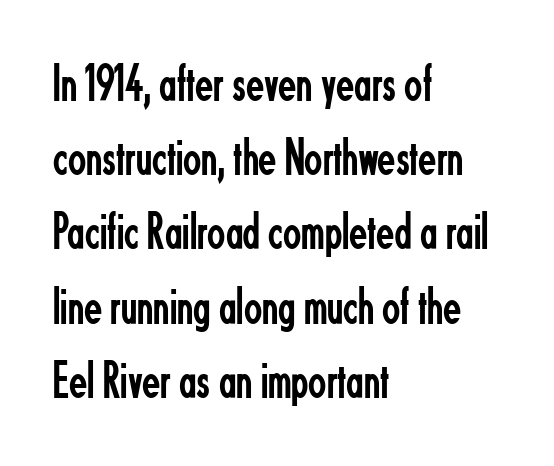
The image shows 53 px regular-weight, condensed sans-serif type, upright; set left-aligned, normal line spacing (1.4x), normal letter spacing, not underlined; low stroke contrast and a small x-height.
